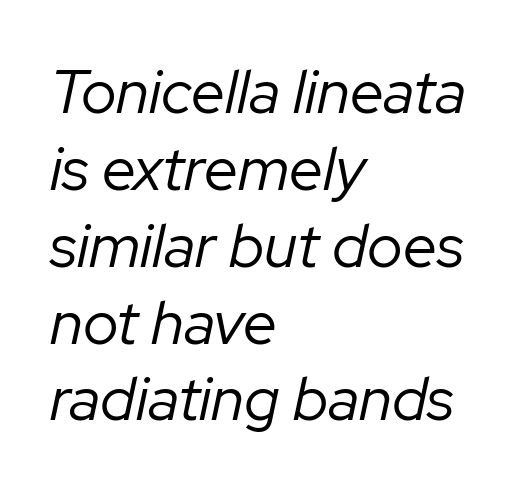
The image shows 61 px regular-weight type, italic (leaning right); set left-aligned, normal line spacing (1.26x), normal letter spacing, not underlined; low stroke contrast and a medium x-height.
